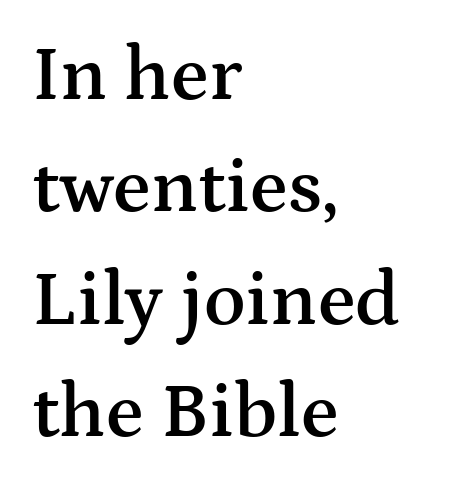
The image shows 77 px semibold, wide serif type, upright; set left-aligned, normal line spacing (1.46x), normal letter spacing, not underlined; medium stroke contrast and a medium x-height.
